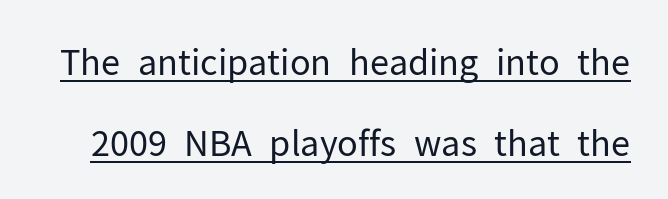
The rendering uses a large line-height, opening up the rows. The font sits on the lighter half of the weight spectrum, regular included. Looks like regular typesetting: each glyph gets only the width it needs. Compared with typical body copy, the letter spacing here is the same. Observe the absence of serifs on each vertical stroke in this sample.
